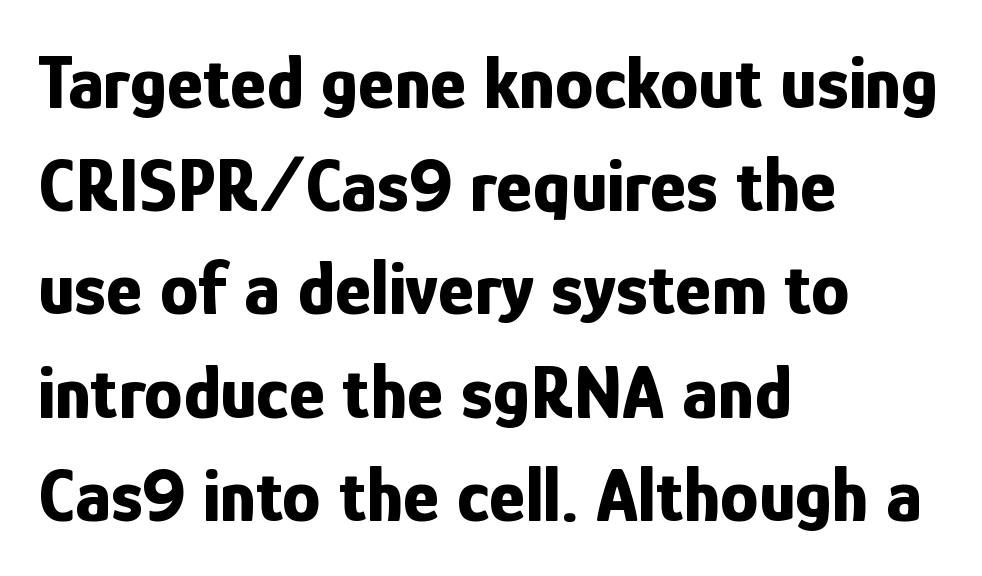
The image shows 77 px bold, condensed sans-serif type, upright; set left-aligned, normal line spacing (1.34x), normal letter spacing, not underlined; low stroke contrast and a medium x-height.
